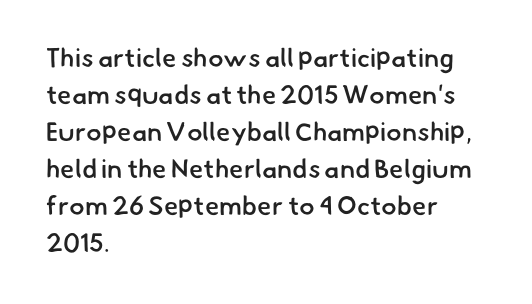
The image shows 26 px text type; set left-aligned, normal line spacing (1.42x), normal letter spacing, not underlined.
